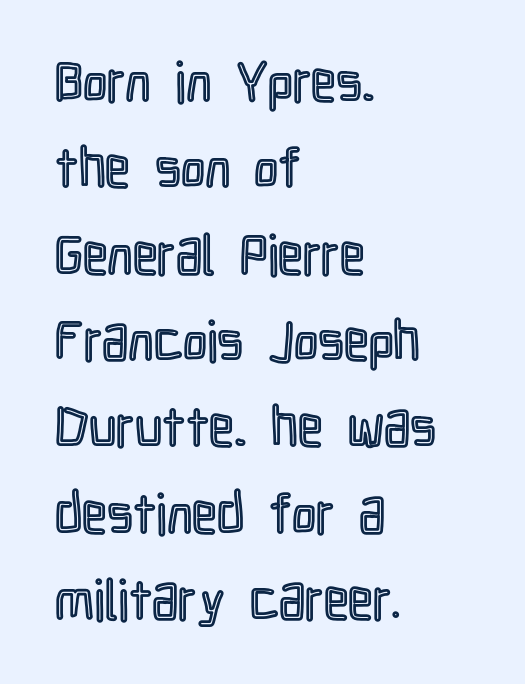
The image shows 55 px condensed type, upright; set left-aligned, normal line spacing (1.57x), normal letter spacing, not underlined; a medium x-height.
